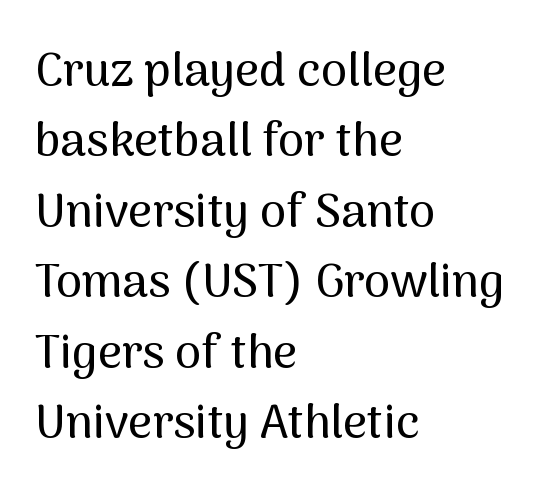
{"serif": "no", "italic": "no", "width": "normal", "stroke_contrast": "medium", "x_height": "medium", "monospaced": "no", "underline": "no", "align": "left", "line_spacing": "normal", "line_spacing_ratio": 1.5, "letter_spacing": "normal", "letter_spacing_em": 0.0, "glyph_px": 47}
